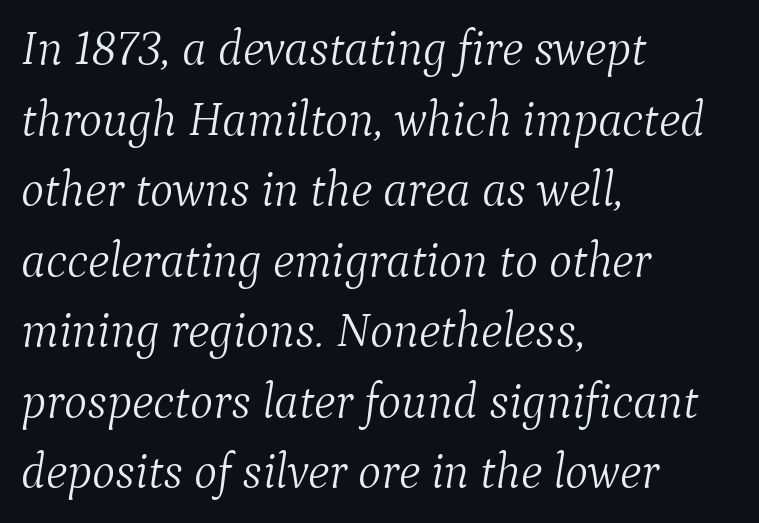
{"serif": "yes", "italic": "yes", "lean": "right", "slant_degrees": 9, "bold": "no", "weight": "light", "width": "normal", "stroke_contrast": "medium", "x_height": "medium", "monospaced": "no", "underline": "no", "align": "left", "line_spacing": "normal", "line_spacing_ratio": 1.44, "letter_spacing": "normal", "letter_spacing_em": 0.0, "glyph_px": 49}
